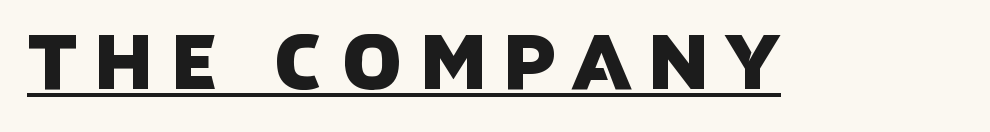
{"serif": "no", "width": "normal", "stroke_contrast": "low", "x_height": "large", "monospaced": "no", "underline": "yes", "letter_spacing": "wide", "letter_spacing_em": 0.21, "glyph_px": 77}
